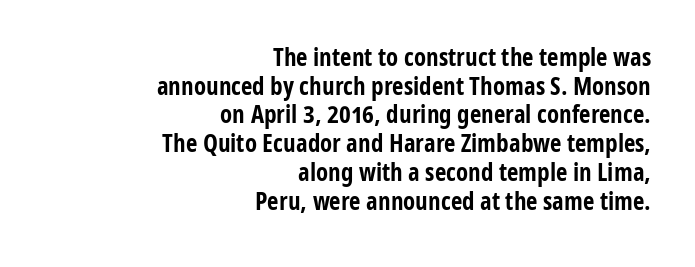
Decoration check: the copy has no underline. Glyph-to-glyph distance matches everyday printed text. Short and long lines alike share a common ending point at right. Nope, not italic — everything's standing straight.
